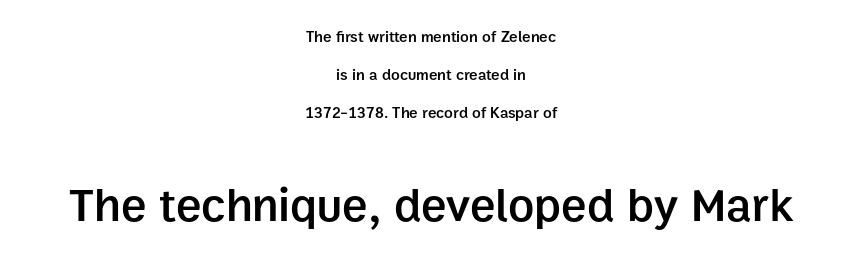
Q: Is the text bold? A: Semi-bold.
Q: Is the text italic (slanted)? A: No, it is upright.
Q: Is the typeface a serif or a sans-serif typeface? A: Sans-serif.
Q: Is the text underlined? A: No.
Q: How is the paragraph aligned? A: Centered.
Q: Is the spacing between letters normal or unusually wide? A: Normal.
Q: Is the spacing between lines tight, normal or loose? A: Loose.
Q: Which block of text is set in a larger size, the first (top) or the second (bottom)? A: The second (bottom) one.
Q: Width (condensed, normal, or wide)? A: Normal.
Q: Stroke contrast? A: Low.
Q: x-height? A: Medium.
Q: Monospaced? A: No.
